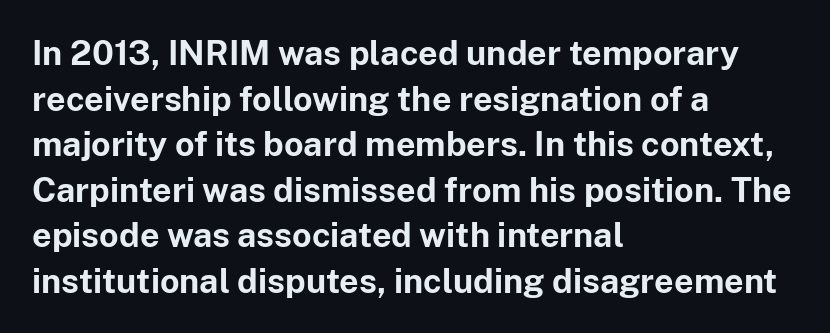
Q: Is the text bold? A: Yes.
Q: Is the text italic (slanted)? A: No, it is upright.
Q: Is the typeface a serif or a sans-serif typeface? A: Sans-serif.
Q: Is the text underlined? A: No.
Q: How is the paragraph aligned? A: Left-aligned.
Q: Is the spacing between letters normal or unusually wide? A: Normal.
Q: Is the spacing between lines tight, normal or loose? A: Normal.
Q: Width (condensed, normal, or wide)? A: Normal.
Q: Stroke contrast? A: Low.
Q: x-height? A: Medium.
Q: Monospaced? A: No.
